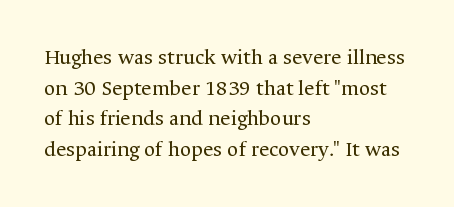
{"italic": "no", "bold": "no", "underline": "no", "align": "left", "line_spacing": "normal", "line_spacing_ratio": 1.39, "letter_spacing": "normal", "letter_spacing_em": 0.0, "glyph_px": 22}
